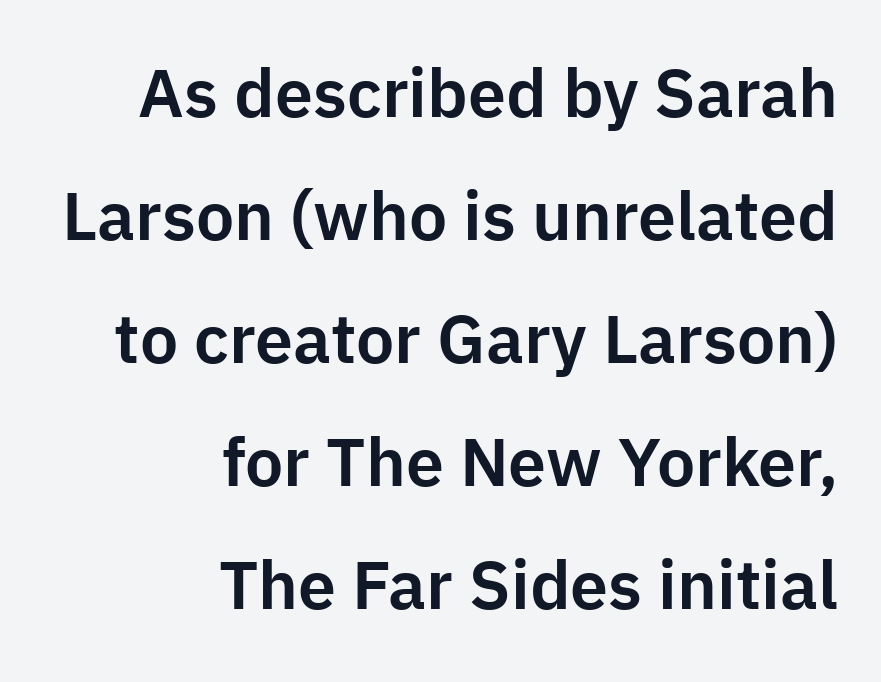
{"serif": "no", "italic": "no", "width": "normal", "stroke_contrast": "low", "x_height": "medium", "monospaced": "no", "underline": "no", "align": "right", "line_spacing_ratio": 1.81, "letter_spacing": "normal", "letter_spacing_em": 0.0, "glyph_px": 68}
